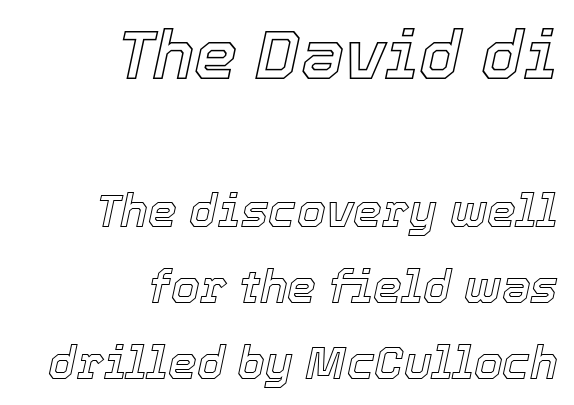
Q: Is the text italic (slanted)? A: Yes, it leans right by about 12 degrees.
Q: Is the text underlined? A: No.
Q: How is the paragraph aligned? A: Right-aligned.
Q: Is the spacing between letters normal or unusually wide? A: Normal.
Q: Is the spacing between lines tight, normal or loose? A: Normal.
Q: Which block of text is set in a larger size, the first (top) or the second (bottom)? A: The first (top) one.
Q: Width (condensed, normal, or wide)? A: Normal.
Q: x-height? A: Medium.
Q: Monospaced? A: No.
